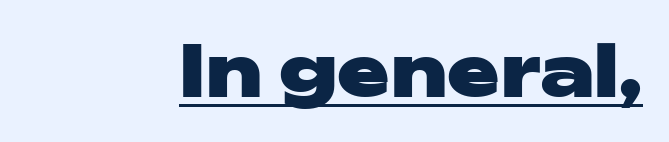
The image shows 70 px heavy, wide sans-serif type, upright; set normal letter spacing, underlined; low stroke contrast and a medium x-height.
